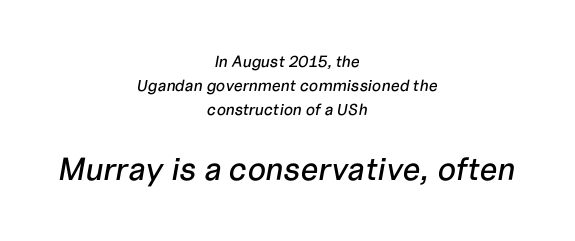
The image shows 32 px text type, italic (leaning right); set centered, normal line spacing (1.49x), normal letter spacing, not underlined; the second (bottom) block is 2.0x larger; low stroke contrast and a medium x-height.
